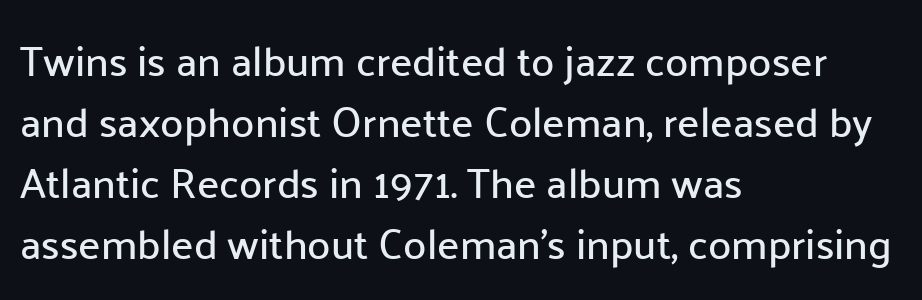
The image shows 42 px sans-serif type, upright; set left-aligned, normal line spacing (1.45x), normal letter spacing, not underlined; low stroke contrast and a medium x-height.
